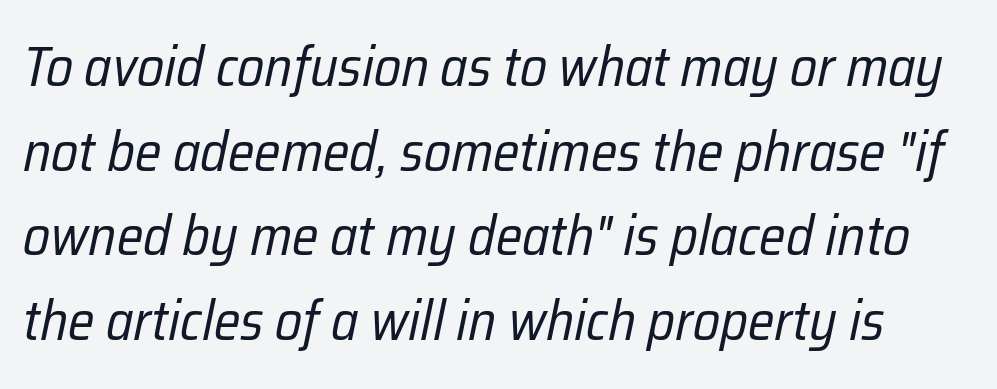
Q: Is the text bold? A: No.
Q: Is the text italic (slanted)? A: Yes, it leans right by about 12 degrees.
Q: Is the text underlined? A: No.
Q: Is the spacing between letters normal or unusually wide? A: Normal.
Q: Is the spacing between lines tight, normal or loose? A: Normal.
Q: Width (condensed, normal, or wide)? A: Condensed.
Q: Stroke contrast? A: Low.
Q: x-height? A: Medium.
Q: Monospaced? A: No.
